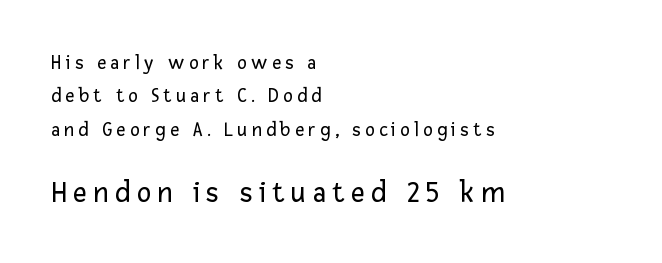
Q: Is the text bold? A: No.
Q: Is the text italic (slanted)? A: No, it is upright.
Q: Is the typeface a serif or a sans-serif typeface? A: Sans-serif.
Q: Is the text underlined? A: No.
Q: How is the paragraph aligned? A: Left-aligned.
Q: Is the spacing between letters normal or unusually wide? A: Unusually wide.
Q: Is the spacing between lines tight, normal or loose? A: Normal.
Q: Which block of text is set in a larger size, the first (top) or the second (bottom)? A: The second (bottom) one.
Q: Width (condensed, normal, or wide)? A: Normal.
Q: Stroke contrast? A: Low.
Q: x-height? A: Medium.
Q: Monospaced? A: No.
